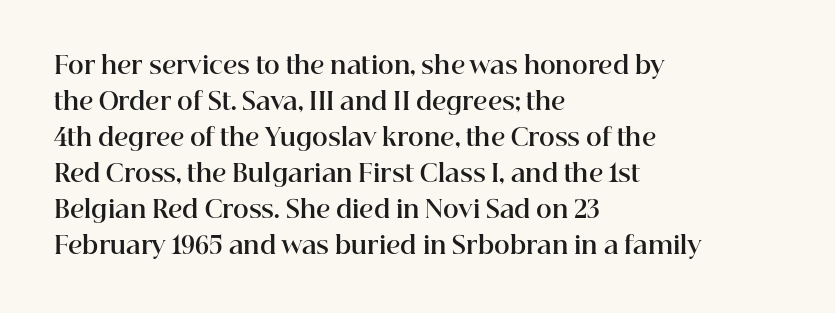
Q: Is the text bold? A: Yes.
Q: Is the text italic (slanted)? A: No, it is upright.
Q: Is the text underlined? A: No.
Q: How is the paragraph aligned? A: Left-aligned.
Q: Is the spacing between letters normal or unusually wide? A: Normal.
Q: Is the spacing between lines tight, normal or loose? A: Normal.
